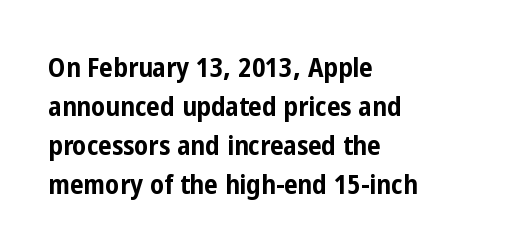
Line starts are locked; line ends wander. On the weight axis this lands at bold, roughly 700. Italic: no, the glyphs are upright roman. Glance below the letters and you will spot only blank space.
